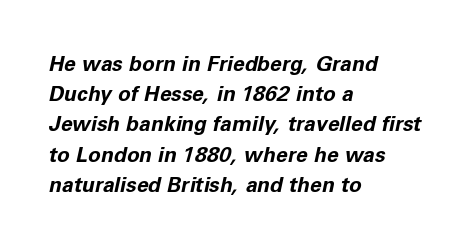
{"italic": "yes", "lean": "right", "slant_degrees": 11, "bold": "yes", "underline": "no", "align": "left", "line_spacing": "normal", "line_spacing_ratio": 1.44, "letter_spacing": "normal", "letter_spacing_em": 0.0, "glyph_px": 21}
